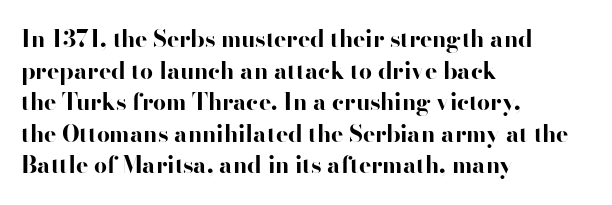
{"italic": "no", "bold": "yes", "underline": "no", "align": "left", "line_spacing": "normal", "line_spacing_ratio": 1.37, "letter_spacing": "normal", "letter_spacing_em": 0.0, "glyph_px": 23}
